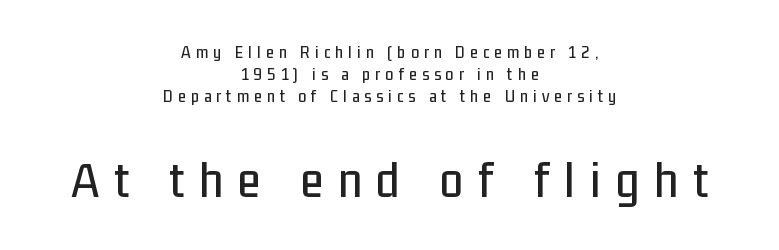
Descenders are the only things crossing below the line. Reading down the block, each line starts at a different indent, mirrored at its end. Honestly, the letter spacing is so wide it's the main thing you notice. A typesetter would call this proportional, since set widths differ per character. A roman cut, with each character standing at attention. Classification — sans serif.
